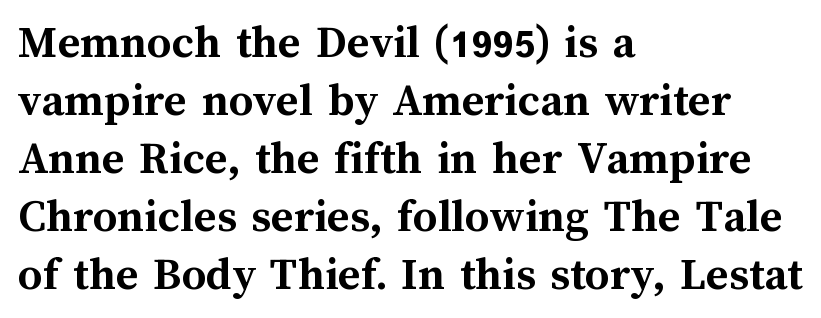
A full-strength bold gives these letters their thick strokes. Italic: no, the glyphs are upright roman. The face used here is proportionally spaced, like ordinary book or web type. Is the letter spacing exaggerated? No — it looks like the ordinary default. Which margin do the lines hug? The left one — the right edge is uneven.
